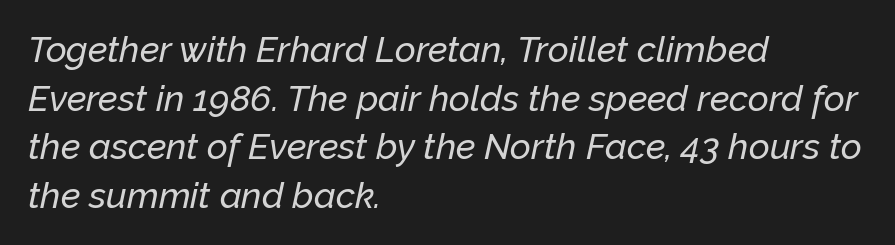
The image shows 36 px text type, italic (leaning right); set left-aligned, normal line spacing (1.35x), normal letter spacing, not underlined; low stroke contrast and a medium x-height.
